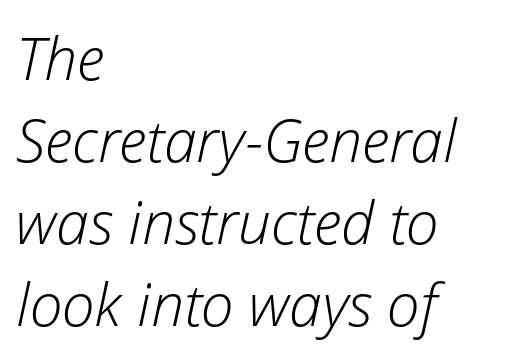
Regarding leading, the lines here are spaced in the standard way. Bold? No — there's no thickening of the strokes. Letter spacing: default. The font's italic variant was chosen for this text.
